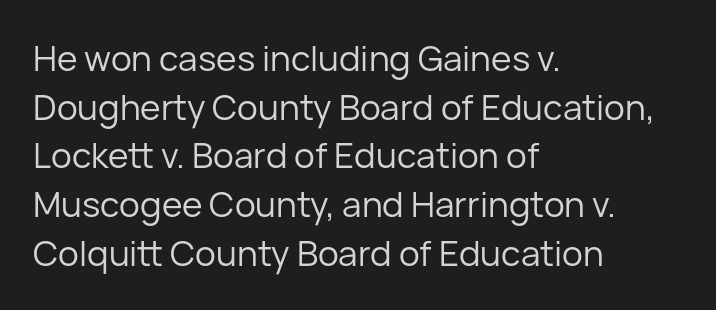
The image shows 35 px regular-weight sans-serif type, upright; set left-aligned, normal line spacing (1.39x), normal letter spacing, not underlined; low stroke contrast and a medium x-height.
